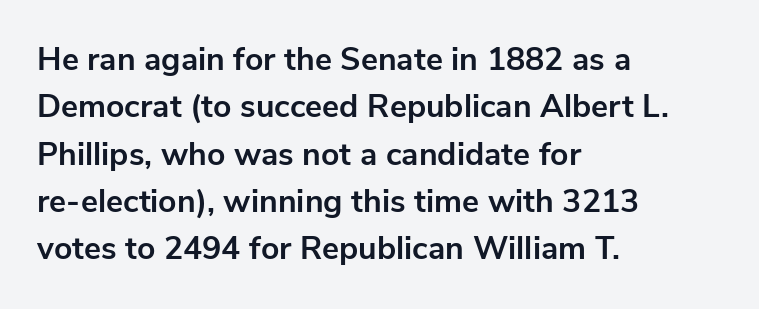
Q: Is the text bold? A: Yes.
Q: Is the text italic (slanted)? A: No, it is upright.
Q: Is the typeface a serif or a sans-serif typeface? A: Sans-serif.
Q: Is the text underlined? A: No.
Q: How is the paragraph aligned? A: Left-aligned.
Q: Is the spacing between letters normal or unusually wide? A: Normal.
Q: Is the spacing between lines tight, normal or loose? A: Normal.
Q: Width (condensed, normal, or wide)? A: Normal.
Q: Stroke contrast? A: Low.
Q: x-height? A: Medium.
Q: Monospaced? A: No.
